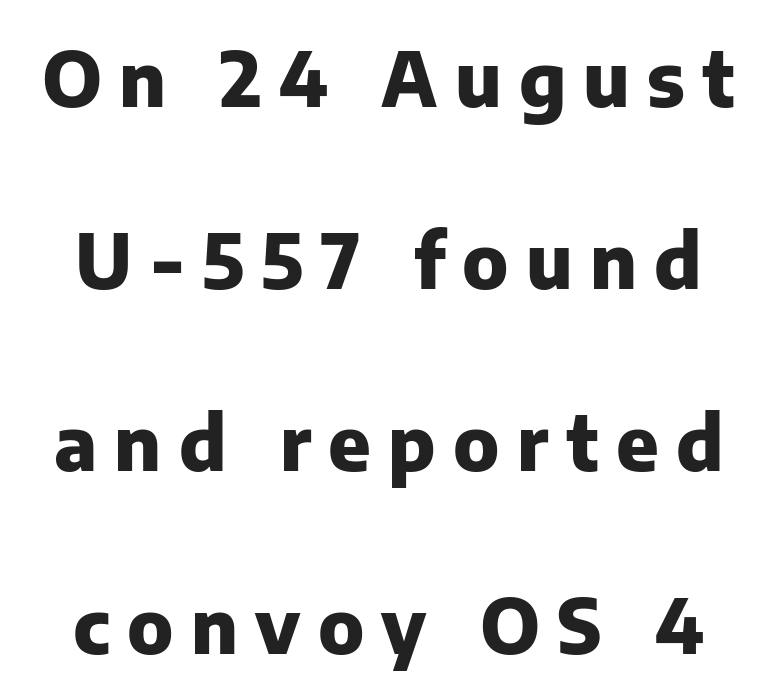
Q: Is the text bold? A: Yes.
Q: Is the text italic (slanted)? A: No, it is upright.
Q: Is the typeface a serif or a sans-serif typeface? A: Sans-serif.
Q: Is the text underlined? A: No.
Q: Is the spacing between letters normal or unusually wide? A: Unusually wide.
Q: Is the spacing between lines tight, normal or loose? A: Loose.
Q: Width (condensed, normal, or wide)? A: Normal.
Q: Stroke contrast? A: Low.
Q: x-height? A: Medium.
Q: Monospaced? A: No.
